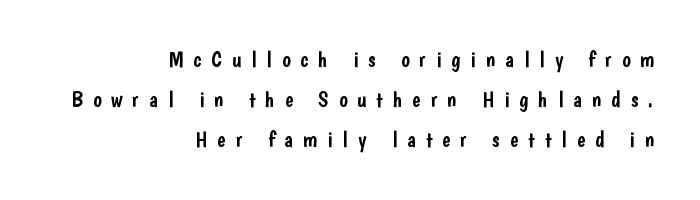
Posture: straight, roman, zero tilt. Display-style spreading of the glyphs; the letterfit is very open. Casual observation: everything's shoved over to the right. Underline: absent.
